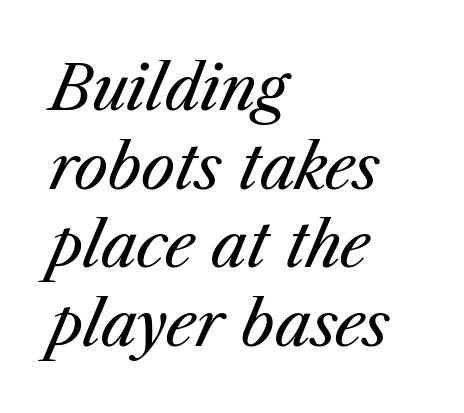
Glance below the letters and you will spot only blank space. This reads as an unemphasized weight, regular at the heaviest. Varying glyph widths throughout — classic text-font behaviour. Students, note that the glyphs here touch the page at normal intervals. Designer's note — italics engaged.
